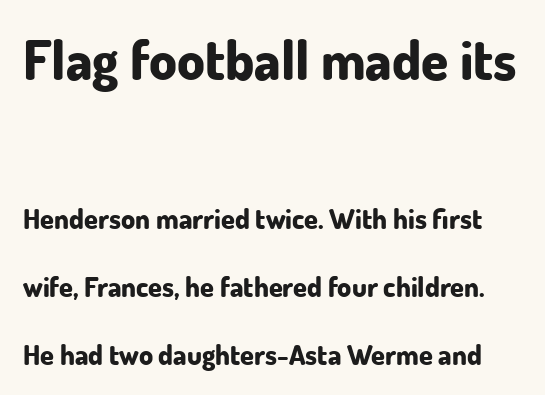
{"serif": "no", "italic": "no", "bold": "yes", "weight": "bold", "width": "normal", "stroke_contrast": "low", "x_height": "small", "monospaced": "no", "underline": "no", "line_spacing": "loose", "line_spacing_ratio": 2.42, "letter_spacing": "normal", "letter_spacing_em": 0.0, "larger_block": "first", "size_ratio": 1.96, "glyph_px": 55}
